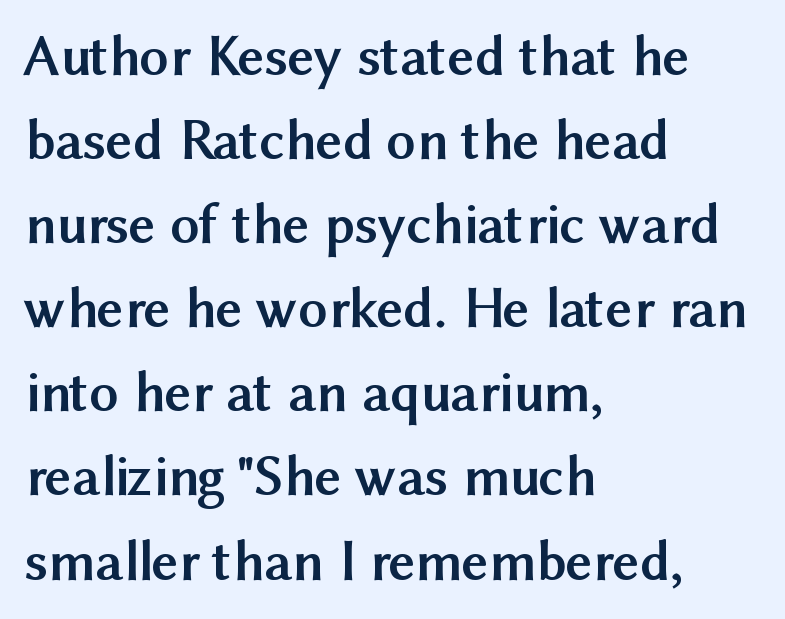
A typesetter would call this proportional, since set widths differ per character. These lines are composed in type without serifs. As a designer I'd log this as weight 700, bold. The lettering stays uniformly vertical, giving the passage a roman look. Honestly, the row spacing looks completely unremarkable. Unmarked baselines from the first word to the last.
